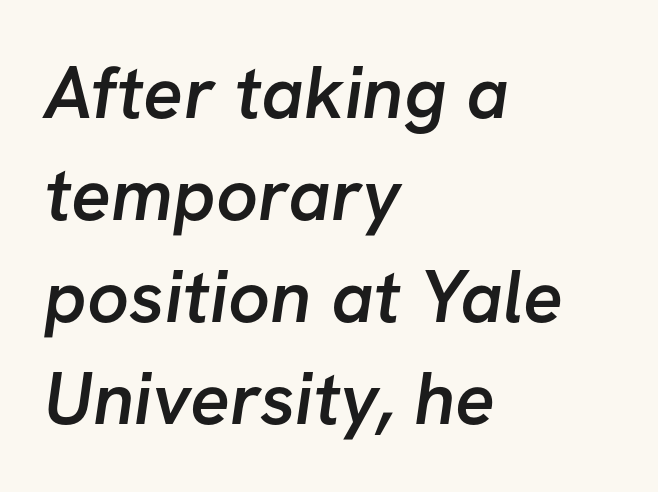
Q: Is the text bold? A: Semi-bold.
Q: Is the typeface a serif or a sans-serif typeface? A: Sans-serif.
Q: Is the text underlined? A: No.
Q: How is the paragraph aligned? A: Left-aligned.
Q: Is the spacing between letters normal or unusually wide? A: Normal.
Q: Is the spacing between lines tight, normal or loose? A: Normal.
Q: Width (condensed, normal, or wide)? A: Normal.
Q: Stroke contrast? A: Low.
Q: x-height? A: Medium.
Q: Monospaced? A: No.
